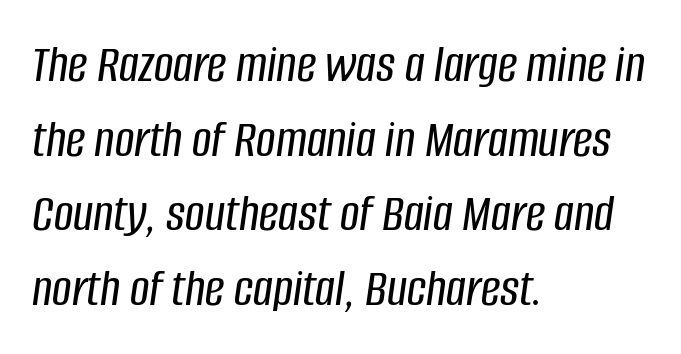
{"italic": "yes", "lean": "right", "slant_degrees": 8, "width": "condensed", "stroke_contrast": "low", "x_height": "large", "monospaced": "no", "underline": "no", "align": "left", "line_spacing": "normal", "line_spacing_ratio": 1.38, "letter_spacing": "normal", "letter_spacing_em": 0.0, "glyph_px": 54}
